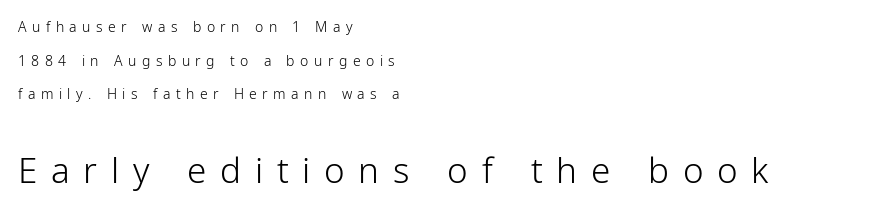
The image shows 35 px light, condensed sans-serif type, upright; set left-aligned, loose line spacing (2.41x), unusually wide letter spacing (+0.39 em), not underlined; the second (bottom) block is 2.5x larger; low stroke contrast and a medium x-height.
